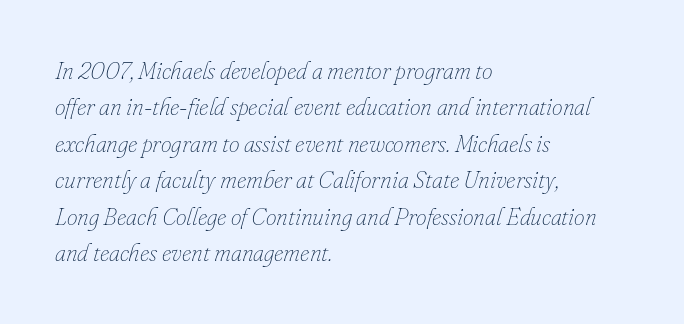
Q: Is the text bold? A: No.
Q: Is the text italic (slanted)? A: Yes, it leans right by about 16 degrees.
Q: Is the text underlined? A: No.
Q: How is the paragraph aligned? A: Left-aligned.
Q: Is the spacing between letters normal or unusually wide? A: Normal.
Q: Is the spacing between lines tight, normal or loose? A: Normal.
